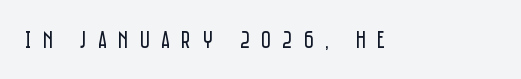
The image shows 24 px text type, upright; set unusually wide letter spacing (+0.47 em), not underlined.
